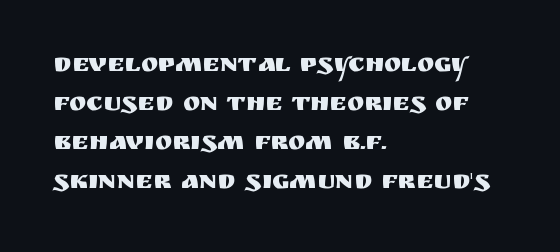
The compositor pushed each line to the left boundary. Every stem runs plumb, perpendicular to the baseline. This sample keeps an unexceptional amount of space between lines. Here the glyphs are tracked normally, forming tight word shapes. Descender tails drop into unmarked territory.
